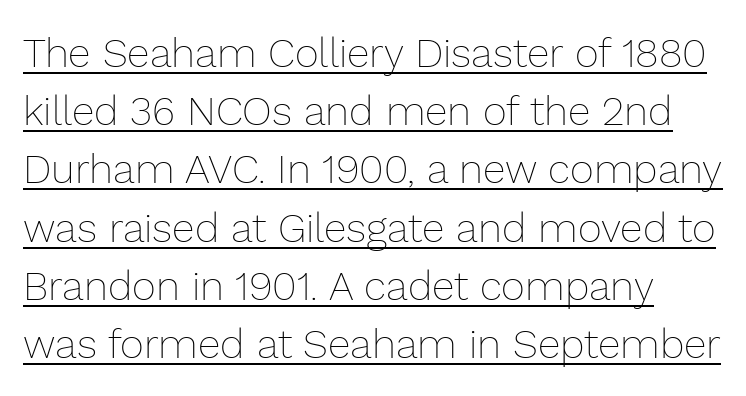
Q: Is the text bold? A: No.
Q: Is the text italic (slanted)? A: No, it is upright.
Q: Is the text underlined? A: Yes.
Q: Is the spacing between letters normal or unusually wide? A: Normal.
Q: Is the spacing between lines tight, normal or loose? A: Normal.
Q: Width (condensed, normal, or wide)? A: Normal.
Q: Stroke contrast? A: Low.
Q: x-height? A: Medium.
Q: Monospaced? A: No.
